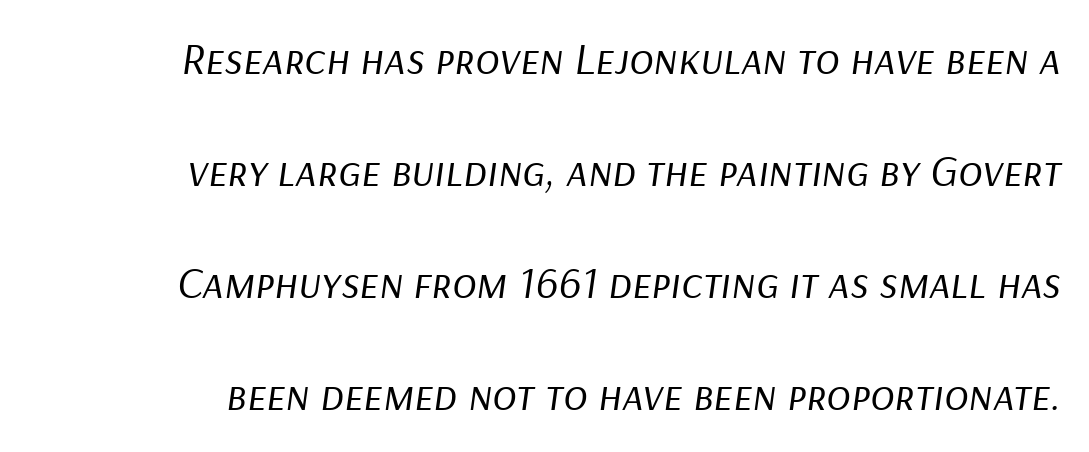
Italic? Definitely — the glyphs are oblique. This sample has the flowing, uneven cadence of proportional lettering. A flush-right, rag-left setting is used for this passage. Letter spacing: default.
